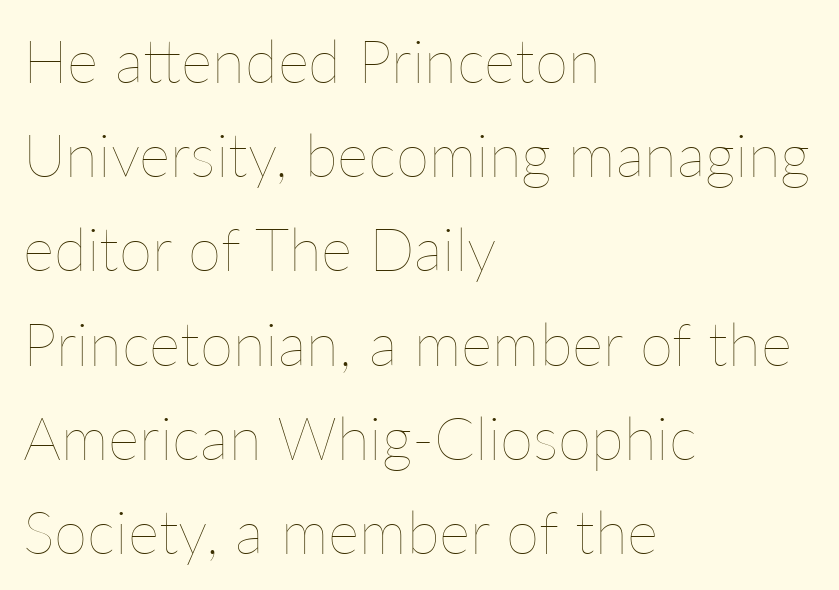
The rows are spaced the way most documents space them. Quick note: underline off. Proportional: the letters do not fall into vertical columns. Vertical strokes here are truly vertical.
